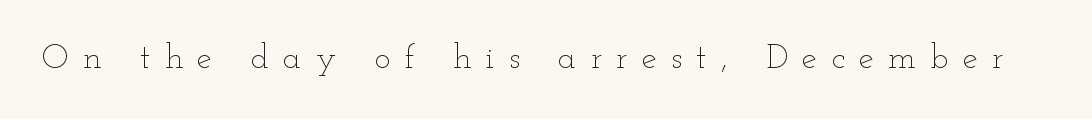
The image shows 34 px thin, wide type, upright; set unusually wide letter spacing (+0.42 em), not underlined; low stroke contrast and a small x-height.
